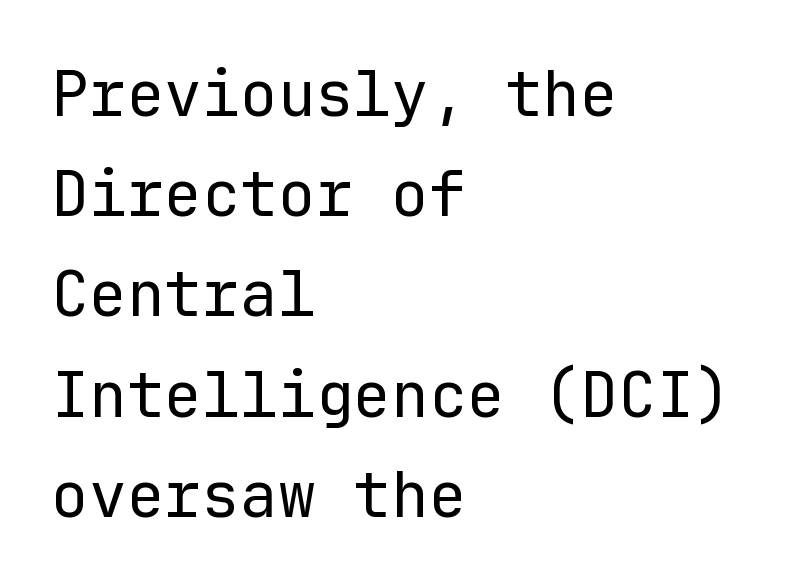
Q: Is the text bold? A: No.
Q: Is the text italic (slanted)? A: No, it is upright.
Q: Is the typeface a serif or a sans-serif typeface? A: Sans-serif.
Q: Is the text underlined? A: No.
Q: How is the paragraph aligned? A: Left-aligned.
Q: Is the spacing between letters normal or unusually wide? A: Normal.
Q: Is the spacing between lines tight, normal or loose? A: Normal.
Q: Width (condensed, normal, or wide)? A: Normal.
Q: Stroke contrast? A: Low.
Q: x-height? A: Medium.
Q: Monospaced? A: Yes.
